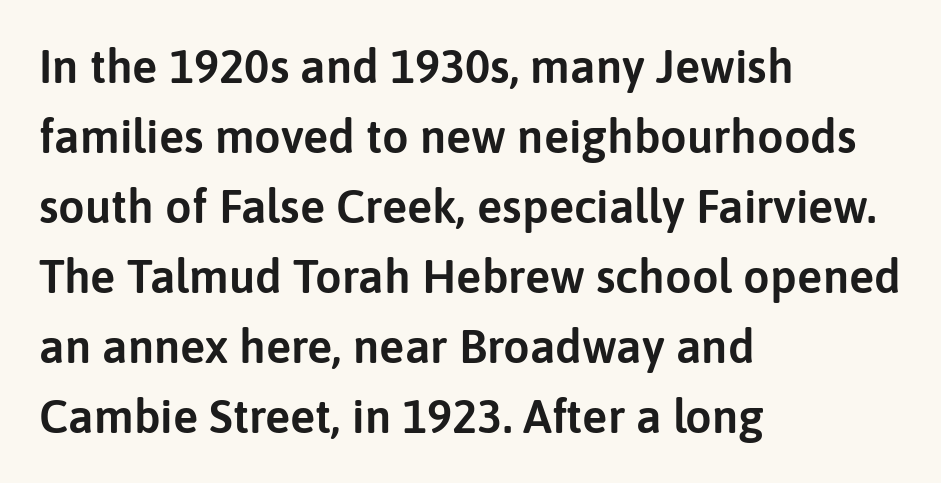
The image shows 47 px sans-serif type, upright; set left-aligned, normal line spacing (1.49x), normal letter spacing, not underlined; low stroke contrast and a medium x-height.
